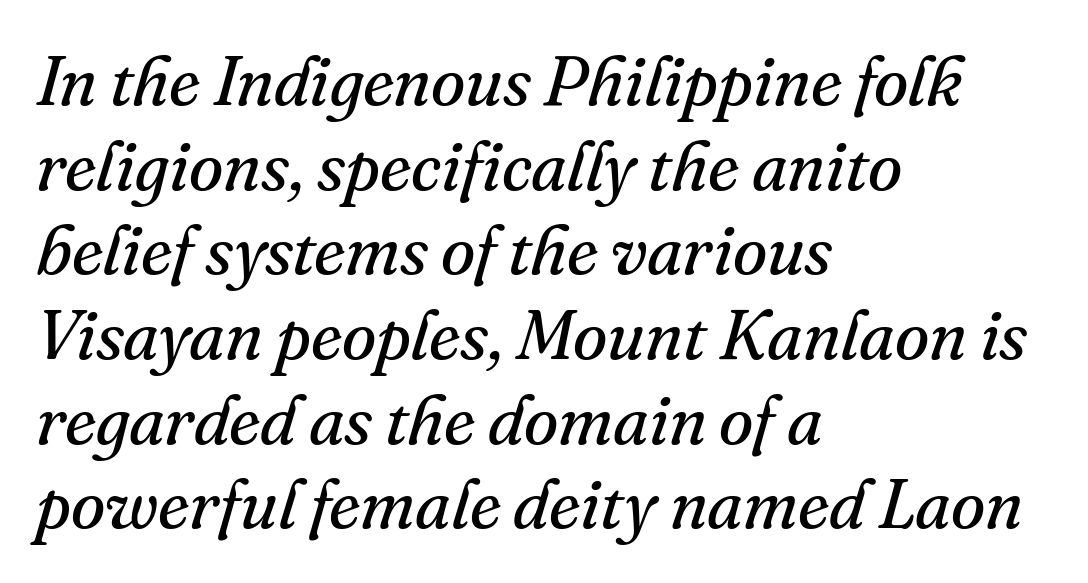
Q: Is the text bold? A: No.
Q: Is the text italic (slanted)? A: Yes, it leans right by about 16 degrees.
Q: Is the typeface a serif or a sans-serif typeface? A: Serif.
Q: Is the text underlined? A: No.
Q: How is the paragraph aligned? A: Left-aligned.
Q: Is the spacing between letters normal or unusually wide? A: Normal.
Q: Width (condensed, normal, or wide)? A: Normal.
Q: Stroke contrast? A: Medium.
Q: x-height? A: Small.
Q: Monospaced? A: No.
